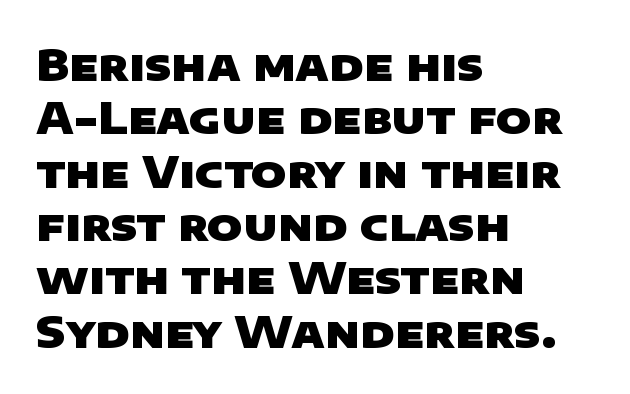
Q: Is the text bold? A: Yes.
Q: Is the typeface a serif or a sans-serif typeface? A: Sans-serif.
Q: Is the text underlined? A: No.
Q: How is the paragraph aligned? A: Left-aligned.
Q: Is the spacing between letters normal or unusually wide? A: Normal.
Q: Width (condensed, normal, or wide)? A: Wide.
Q: Stroke contrast? A: Low.
Q: x-height? A: Large.
Q: Monospaced? A: No.
